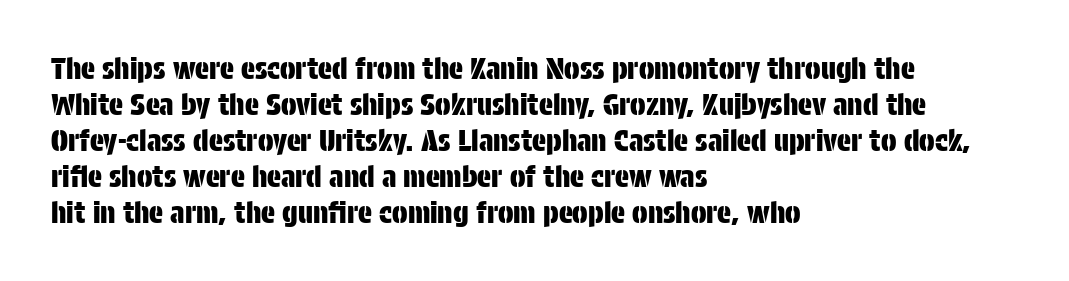
Unmarked baselines from the first word to the last. Examine the stroke ends and you'll find no serifs. You could call the tracking neutral — neither tight nor loose. Compared with a centered layout, this one pins lines to the left instead. You could not count columns in this text — the font is proportionally spaced. The typography opts for an upright posture over an oblique one.
